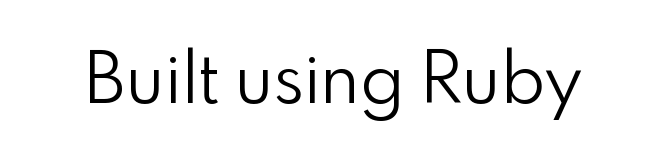
This rendering features lettering with no underline. Here the designer chose a conventional face with non-uniform glyph widths. The rendering keeps characters at their native spacing. Compared with a typical body face, this is equally light or lighter still. Note: no serifs on the glyphs.
